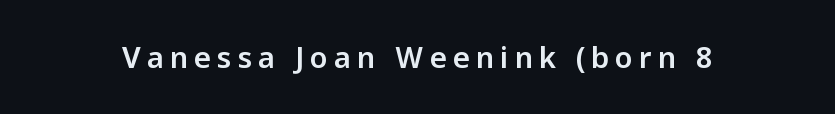
The image shows 29 px sans-serif type, upright; set unusually wide letter spacing (+0.21 em), not underlined; low stroke contrast and a medium x-height.
